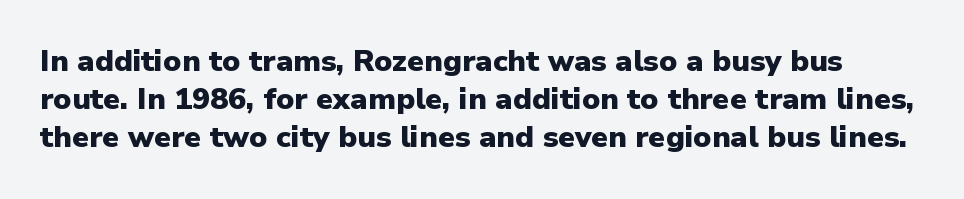
Q: Is the text bold? A: Yes.
Q: Is the text italic (slanted)? A: No, it is upright.
Q: Is the typeface a serif or a sans-serif typeface? A: Sans-serif.
Q: Is the text underlined? A: No.
Q: Is the spacing between letters normal or unusually wide? A: Normal.
Q: Is the spacing between lines tight, normal or loose? A: Normal.
Q: Width (condensed, normal, or wide)? A: Normal.
Q: Stroke contrast? A: Low.
Q: x-height? A: Medium.
Q: Monospaced? A: No.
